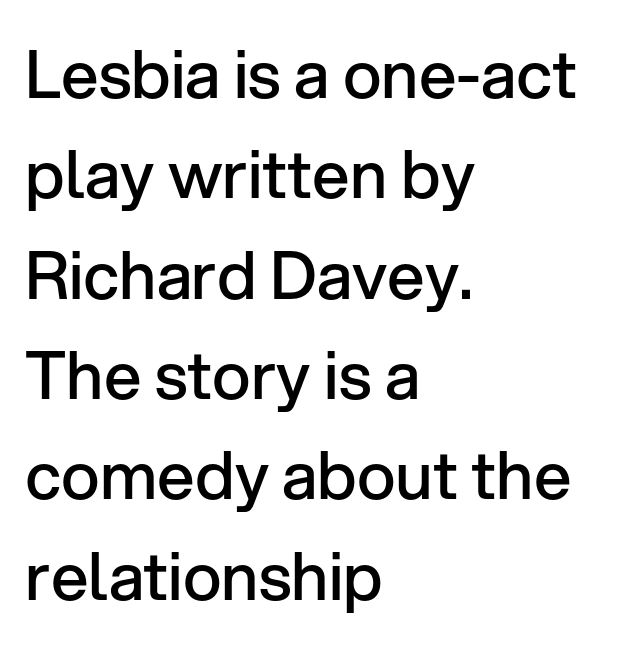
Q: Is the text bold? A: Semi-bold.
Q: Is the text italic (slanted)? A: No, it is upright.
Q: Is the typeface a serif or a sans-serif typeface? A: Sans-serif.
Q: Is the text underlined? A: No.
Q: How is the paragraph aligned? A: Left-aligned.
Q: Is the spacing between letters normal or unusually wide? A: Normal.
Q: Is the spacing between lines tight, normal or loose? A: Normal.
Q: Width (condensed, normal, or wide)? A: Normal.
Q: Stroke contrast? A: Low.
Q: x-height? A: Medium.
Q: Monospaced? A: No.
